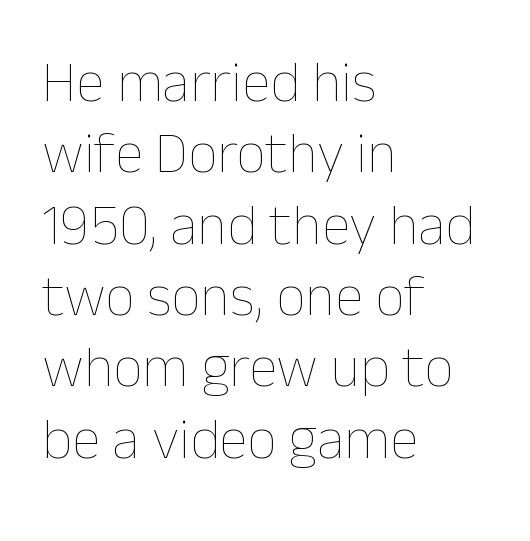
{"italic": "no", "bold": "no", "weight": "thin", "width": "normal", "stroke_contrast": "low", "x_height": "medium", "monospaced": "no", "underline": "no", "align": "left", "line_spacing_ratio": 1.23, "letter_spacing": "normal", "letter_spacing_em": 0.0, "glyph_px": 58}
